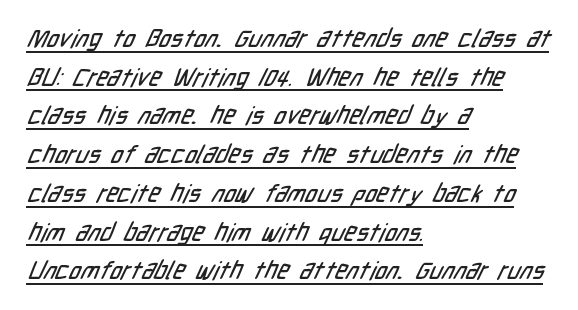
{"underline": "yes", "align": "left", "line_spacing": "normal", "line_spacing_ratio": 1.55, "letter_spacing": "normal", "letter_spacing_em": 0.0, "glyph_px": 25}
